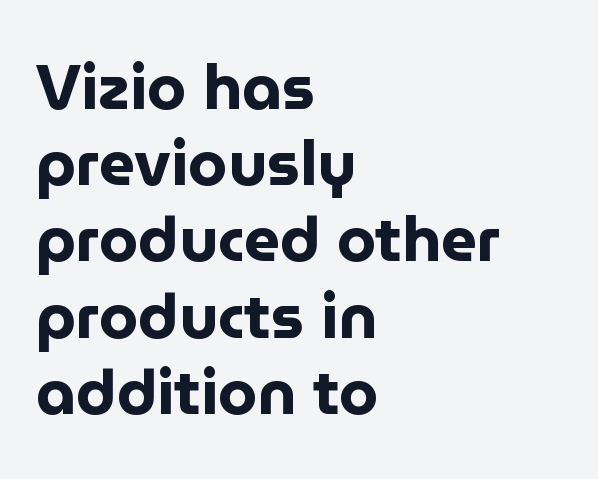
{"serif": "no", "italic": "no", "bold": "yes", "weight": "bold", "width": "normal", "stroke_contrast": "low", "x_height": "medium", "monospaced": "no", "underline": "no", "align": "left", "line_spacing_ratio": 1.21, "letter_spacing": "normal", "letter_spacing_em": 0.0, "glyph_px": 63}
